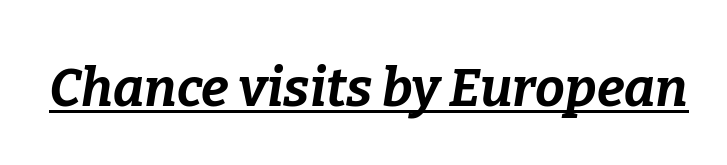
{"italic": "yes", "lean": "right", "slant_degrees": 9, "bold": "yes", "weight": "bold", "width": "normal", "stroke_contrast": "low", "x_height": "medium", "monospaced": "no", "underline": "yes", "letter_spacing": "normal", "letter_spacing_em": 0.0, "glyph_px": 53}
